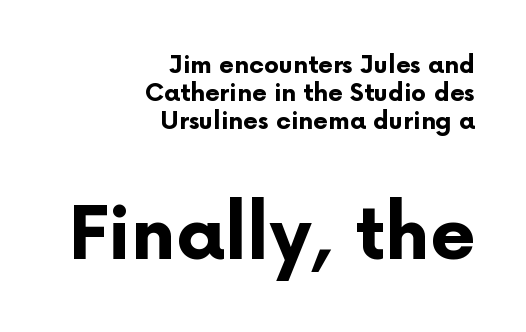
{"serif": "no", "italic": "no", "bold": "yes", "weight": "bold", "width": "normal", "stroke_contrast": "low", "x_height": "medium", "monospaced": "no", "underline": "no", "align": "right", "line_spacing_ratio": 1.16, "letter_spacing": "normal", "letter_spacing_em": 0.0, "larger_block": "second", "size_ratio": 3.04, "glyph_px": 73}
